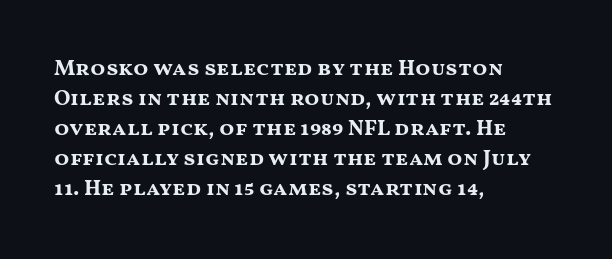
The image shows 22 px bold type, upright; set left-aligned, normal line spacing (1.36x), normal letter spacing, not underlined.
